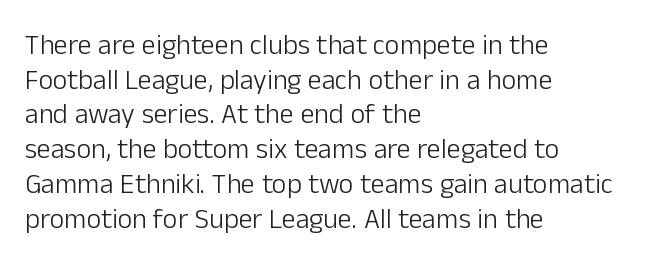
Inter-character spacing is left at the font's built-in metrics. The cut favours lightness, reaching ordinary text weight at its darkest. The face used here is a sans, in the tradition of grotesques and geometrics. The lines in this sample share a left origin and differ only in where they stop.
